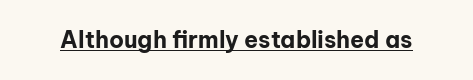
The image shows 23 px bold type, upright; set normal letter spacing, underlined.
